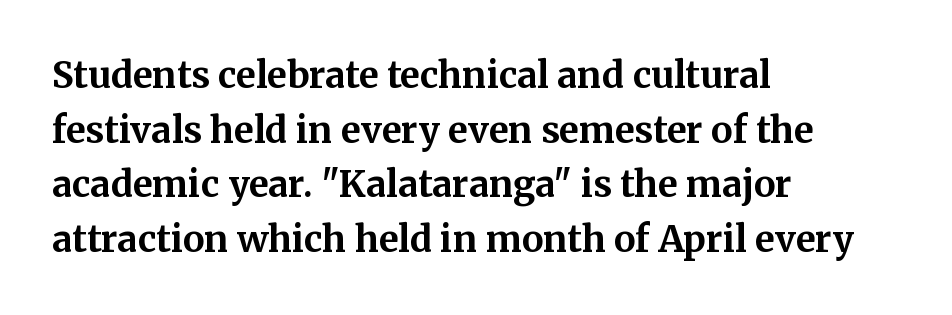
These lines sit exactly where default settings would place them. If you drew a line through each stem, it would be perfectly vertical. Varying glyph widths throughout — classic text-font behaviour. A student would call this left alignment; a typographer would say flush left, rag right. How heavy is the stroke? Heavy — this is a bold. The face used here is rendered with its standard letterfit.
